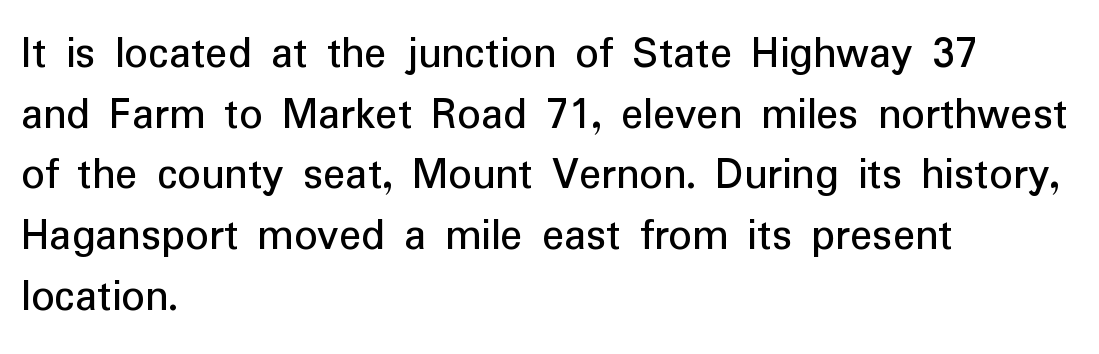
{"serif": "no", "italic": "no", "bold": "no", "weight": "regular", "width": "normal", "stroke_contrast": "low", "x_height": "medium", "monospaced": "no", "underline": "no", "align": "left", "line_spacing": "normal", "line_spacing_ratio": 1.32, "letter_spacing": "normal", "letter_spacing_em": 0.0, "glyph_px": 46}
